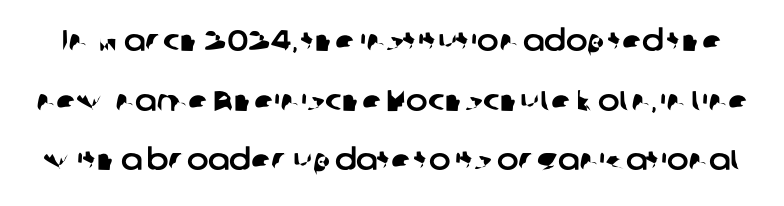
{"serif": "no", "width": "normal", "stroke_contrast": "low", "x_height": "medium", "monospaced": "no", "underline": "no", "line_spacing": "loose", "line_spacing_ratio": 2.06, "letter_spacing": "normal", "letter_spacing_em": 0.0, "glyph_px": 29}
